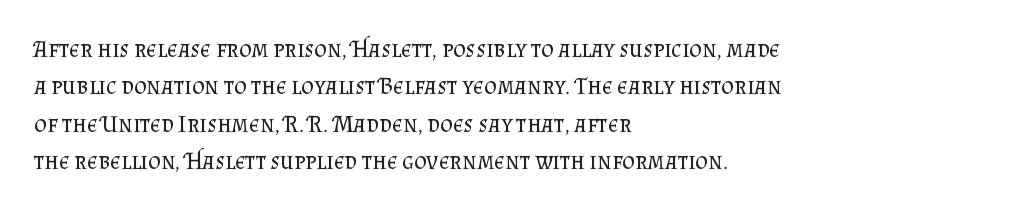
Q: Is the text bold? A: No.
Q: Is the text italic (slanted)? A: No, it is upright.
Q: Is the text underlined? A: No.
Q: How is the paragraph aligned? A: Left-aligned.
Q: Is the spacing between letters normal or unusually wide? A: Normal.
Q: Is the spacing between lines tight, normal or loose? A: Normal.
